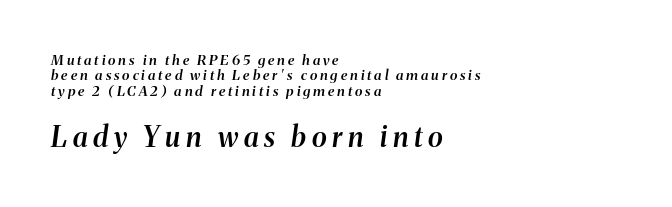
Each new line begins almost immediately beneath the previous one. The passage shown leans; its letterforms are oblique. Proportional: the letters do not fall into vertical columns. Each word looks stretched out because of the extra space between its letters. I'd describe the lettering as semibold — firm but not a full bold. Caption: multi-line text, flush left, ragged right.
